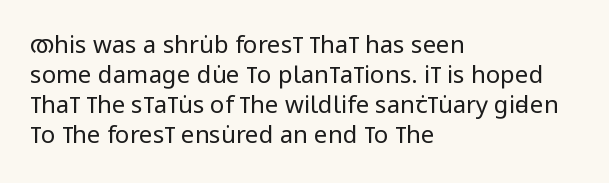
The image shows 24 px text type, upright; set left-aligned, normal line spacing (1.25x), normal letter spacing, not underlined.
